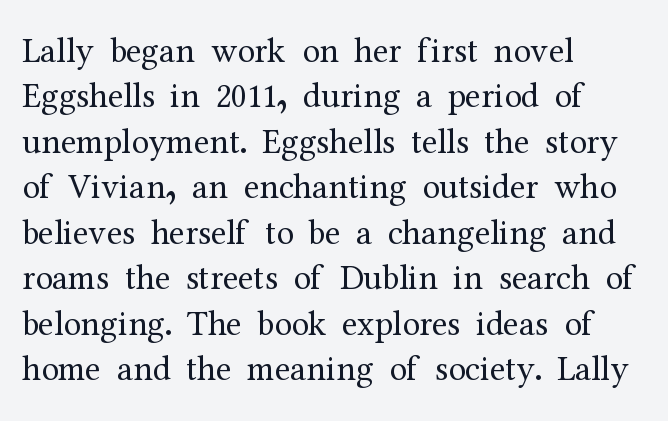
Q: Is the text bold? A: No.
Q: Is the text italic (slanted)? A: No, it is upright.
Q: Is the typeface a serif or a sans-serif typeface? A: Serif.
Q: Is the text underlined? A: No.
Q: How is the paragraph aligned? A: Left-aligned.
Q: Is the spacing between letters normal or unusually wide? A: Normal.
Q: Is the spacing between lines tight, normal or loose? A: Normal.
Q: Width (condensed, normal, or wide)? A: Normal.
Q: Stroke contrast? A: Medium.
Q: x-height? A: Medium.
Q: Monospaced? A: No.
